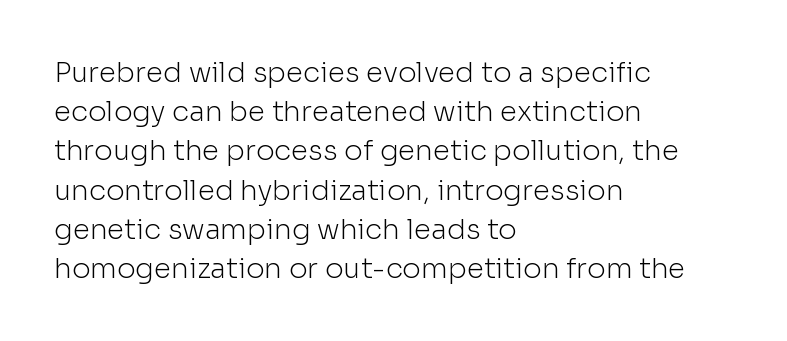
The image shows 28 px light sans-serif type, upright; set left-aligned, normal line spacing (1.4x), normal letter spacing, not underlined; low stroke contrast and a medium x-height.
